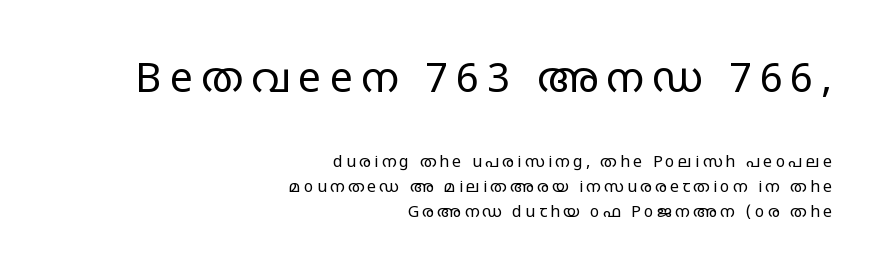
The line-height multiplier appears to be the usual default. Unbolded letterforms with no extra heft. Does the copy run flush right? Yes — the right margin is perfectly even. Decoration check: the copy has no underline. A roman cut, with each character standing at attention.
